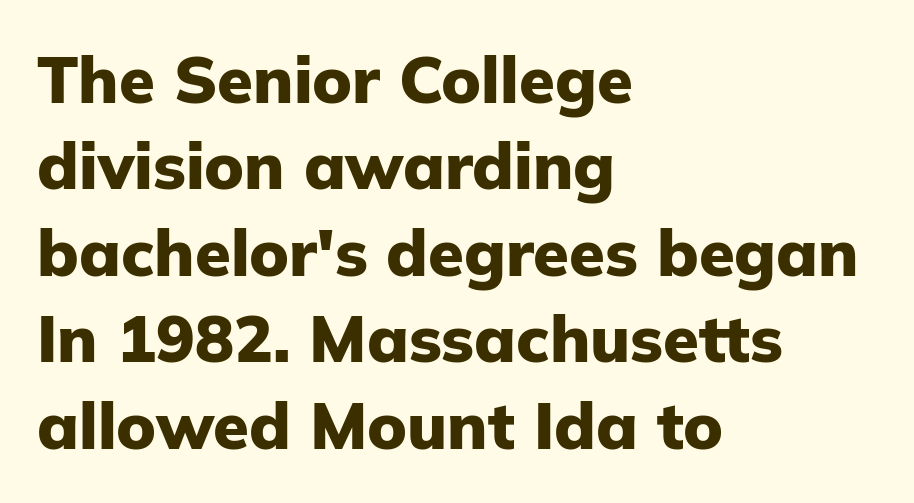
The sample has been set heavy, in full bold. Italic? Not at all — the glyphs are vertical. This sample has the flowing, uneven cadence of proportional lettering. Does the leading feel generous? No, just average. These lines stack with their left ends in a neat column. Only glyphs here, with clear space below each row.
